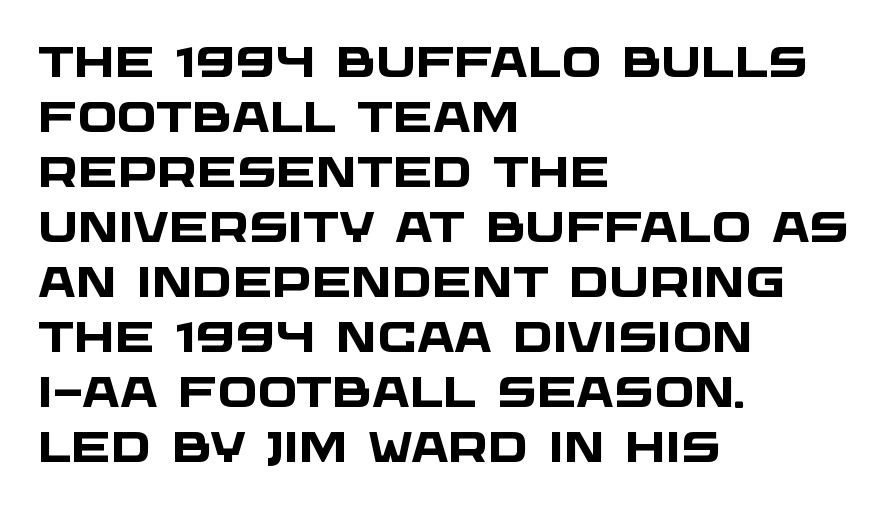
The letters are bold, with thick, heavy strokes. If you measured baseline to baseline, you'd find a middling distance. Casual observation: everything's shoved over to the left. Words appear dense and cohesive because spacing is normal. Descender tails drop into unmarked territory.
